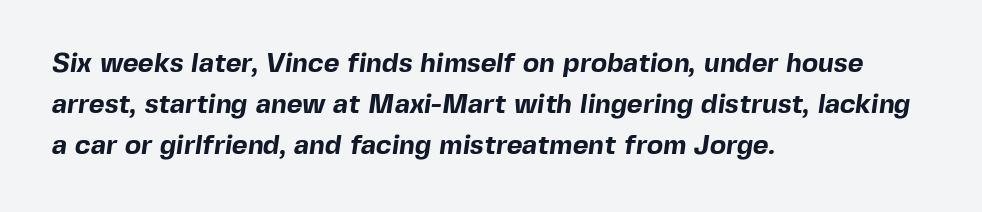
{"bold": "yes", "underline": "no", "align": "left", "line_spacing": "normal", "line_spacing_ratio": 1.52, "letter_spacing": "normal", "letter_spacing_em": 0.0, "glyph_px": 27}
